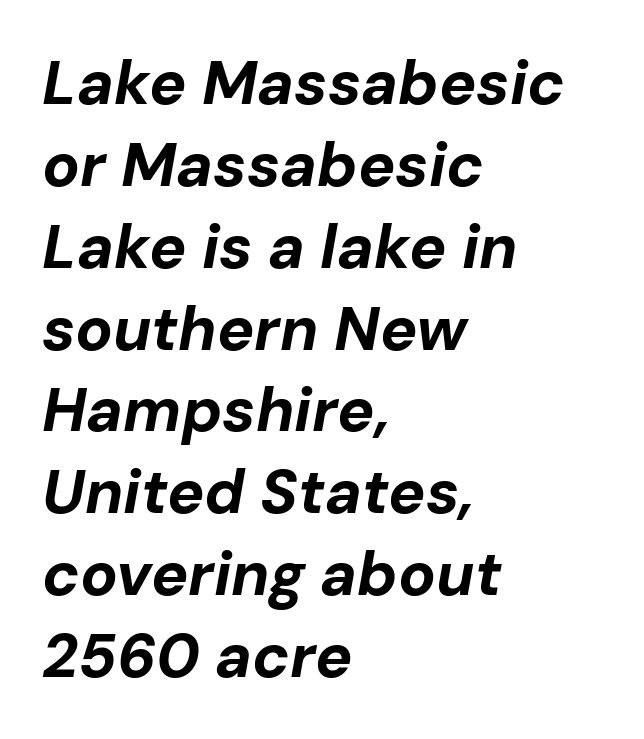
Q: Is the text bold? A: Yes.
Q: Is the text italic (slanted)? A: Yes, it leans right by about 10 degrees.
Q: Is the text underlined? A: No.
Q: How is the paragraph aligned? A: Left-aligned.
Q: Is the spacing between letters normal or unusually wide? A: Normal.
Q: Is the spacing between lines tight, normal or loose? A: Normal.
Q: Width (condensed, normal, or wide)? A: Normal.
Q: Stroke contrast? A: Low.
Q: x-height? A: Medium.
Q: Monospaced? A: No.
